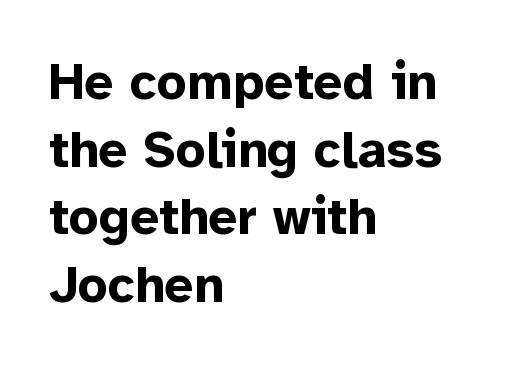
The image shows 52 px bold sans-serif type, upright; set left-aligned, normal line spacing (1.3x), normal letter spacing, not underlined; low stroke contrast and a medium x-height.
